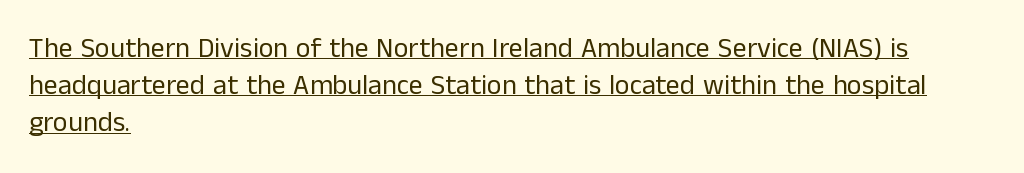
{"serif": "no", "italic": "no", "bold": "no", "weight": "regular", "width": "normal", "stroke_contrast": "low", "x_height": "medium", "monospaced": "no", "underline": "yes", "align": "left", "line_spacing": "normal", "line_spacing_ratio": 1.33, "letter_spacing": "normal", "letter_spacing_em": 0.0, "glyph_px": 28}
